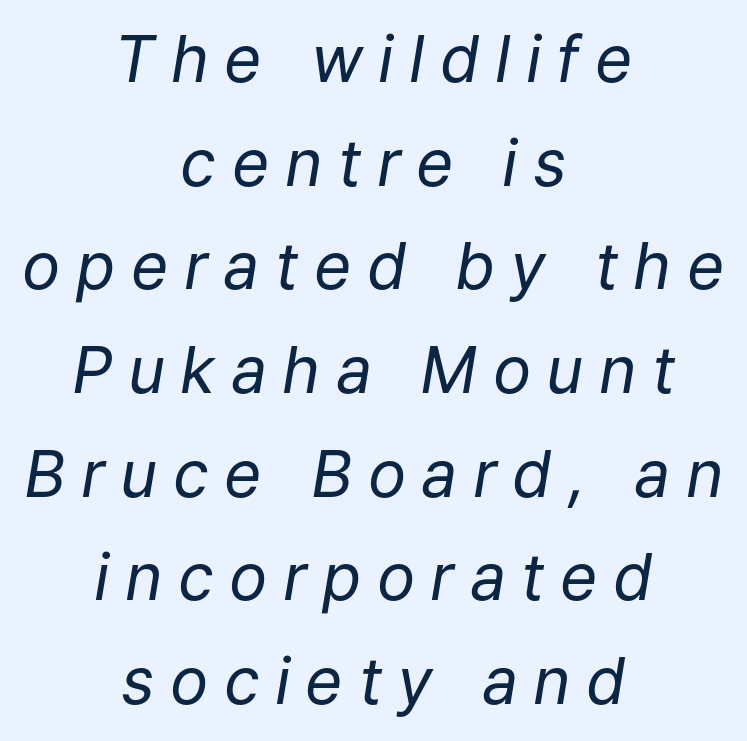
The image shows 64 px regular-weight type, italic (leaning right); set centered, normal line spacing (1.62x), unusually wide letter spacing (+0.24 em), not underlined; low stroke contrast and a medium x-height.
